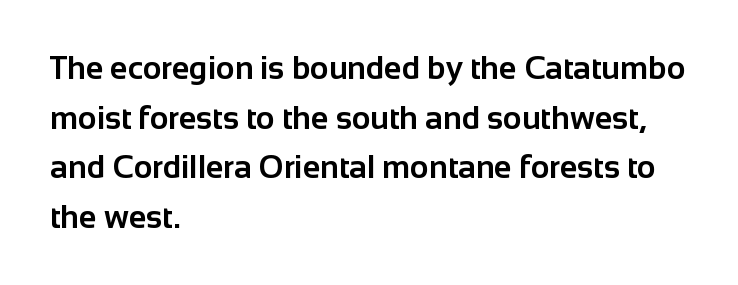
The image shows 32 px bold sans-serif type, upright; set left-aligned, normal line spacing (1.55x), normal letter spacing, not underlined; low stroke contrast and a medium x-height.
